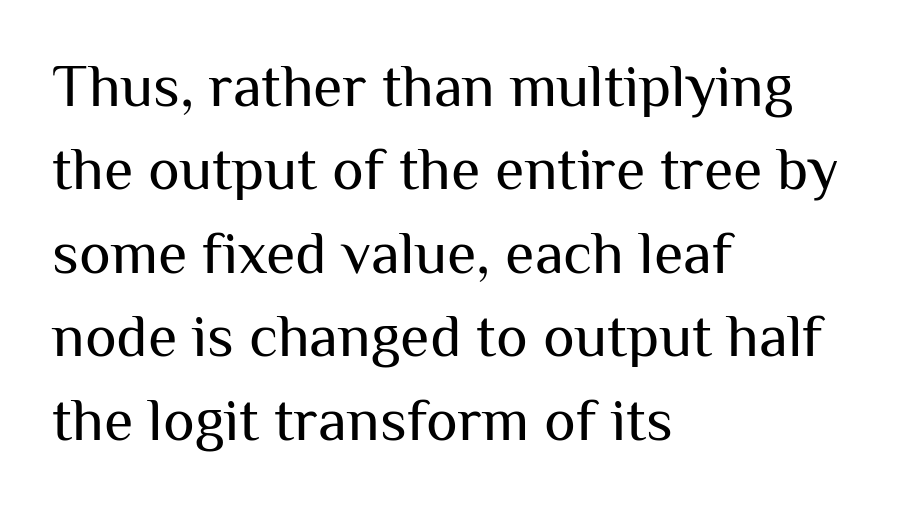
The image shows 60 px regular-weight sans-serif type, upright; set left-aligned, normal line spacing (1.39x), normal letter spacing, not underlined; medium stroke contrast and a medium x-height.
